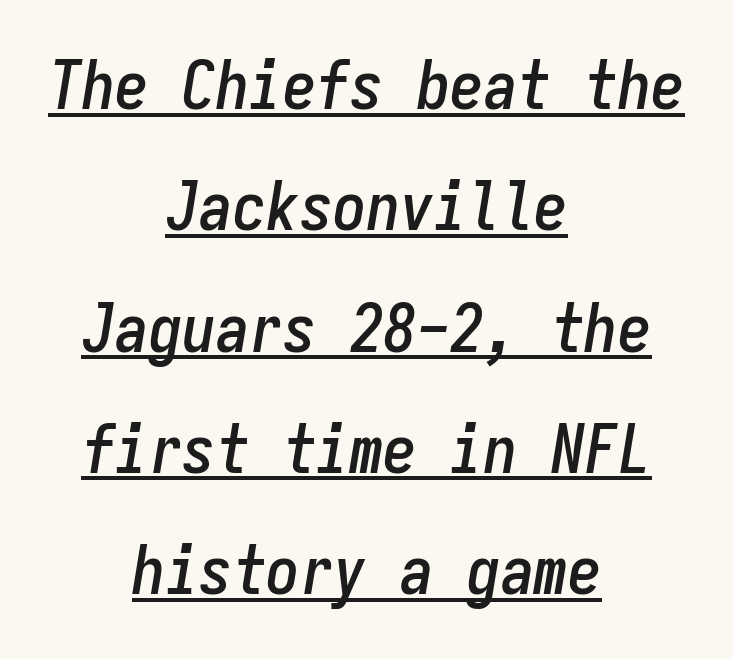
Q: Is the text italic (slanted)? A: Yes, it leans right by about 9 degrees.
Q: Is the text underlined? A: Yes.
Q: How is the paragraph aligned? A: Centered.
Q: Is the spacing between letters normal or unusually wide? A: Normal.
Q: Width (condensed, normal, or wide)? A: Condensed.
Q: Stroke contrast? A: Low.
Q: x-height? A: Medium.
Q: Monospaced? A: Yes.
